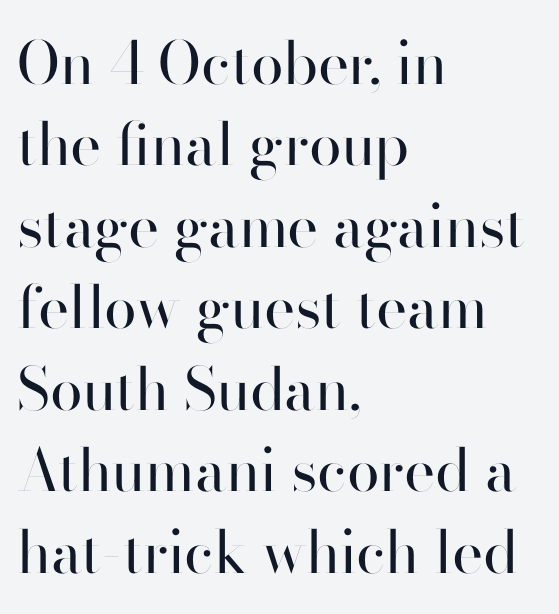
{"serif": "no", "italic": "no", "bold": "no", "weight": "regular", "width": "normal", "stroke_contrast": "high", "x_height": "small", "monospaced": "no", "underline": "no", "align": "left", "line_spacing": "normal", "line_spacing_ratio": 1.38, "letter_spacing": "normal", "letter_spacing_em": 0.0, "glyph_px": 59}
